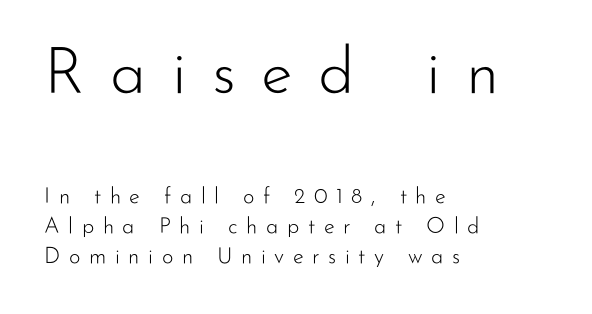
The image shows 65 px light sans-serif type, upright; set left-aligned, normal line spacing (1.38x), unusually wide letter spacing (+0.39 em), not underlined; the first (top) block is 2.95x larger; low stroke contrast and a small x-height.
